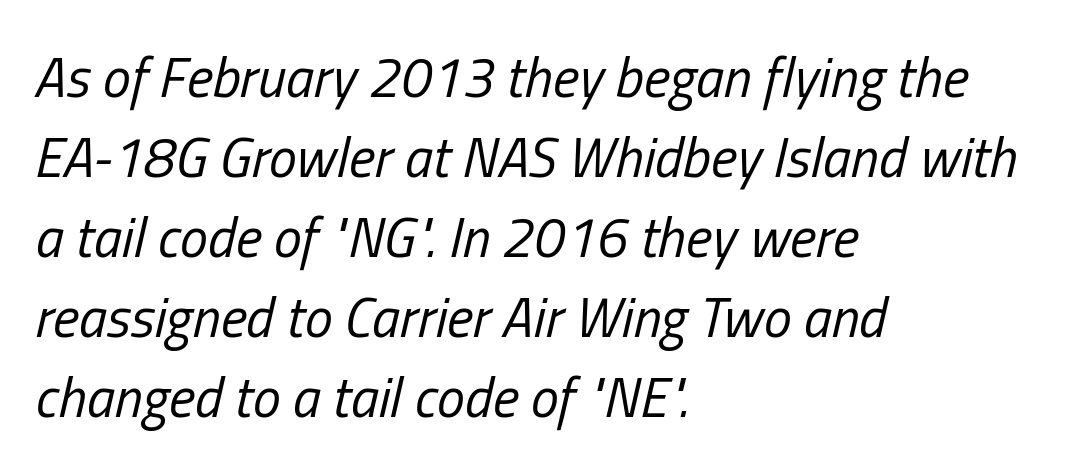
This sample uses plain, unmodified letter spacing. Horizontal alignment here is leftward, the default for most running prose. Caption: face not bold, strokes unweighted. Each letter keeps its own natural width here, so spacing adapts to shape.
